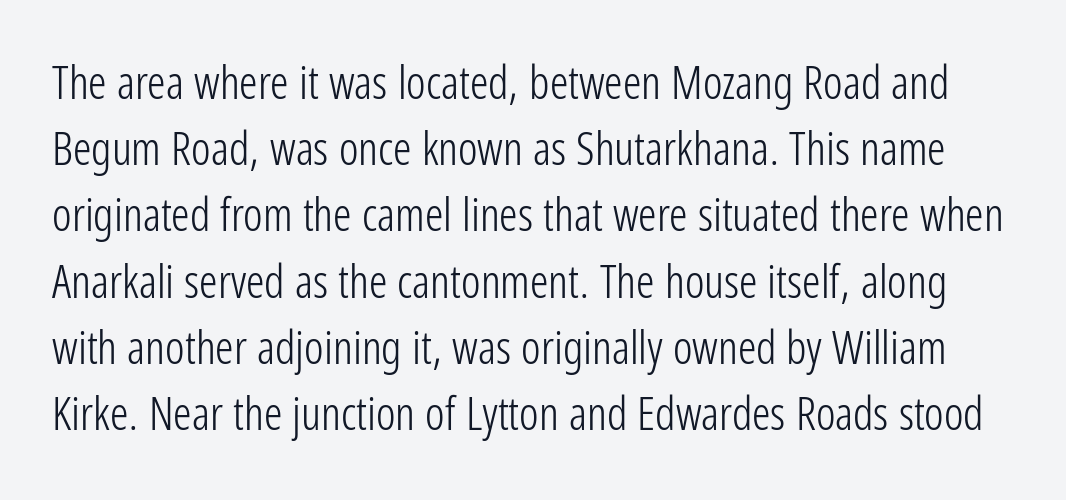
Q: Is the text bold? A: No.
Q: Is the text italic (slanted)? A: No, it is upright.
Q: Is the typeface a serif or a sans-serif typeface? A: Sans-serif.
Q: Is the text underlined? A: No.
Q: Is the spacing between letters normal or unusually wide? A: Normal.
Q: Is the spacing between lines tight, normal or loose? A: Normal.
Q: Width (condensed, normal, or wide)? A: Condensed.
Q: Stroke contrast? A: Low.
Q: x-height? A: Medium.
Q: Monospaced? A: No.
